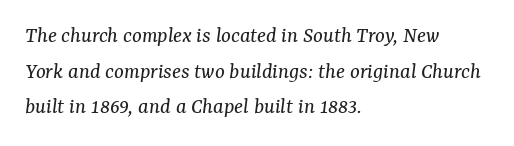
The image shows 23 px text type, italic (leaning right); set left-aligned, normal line spacing (1.55x), normal letter spacing, not underlined.
